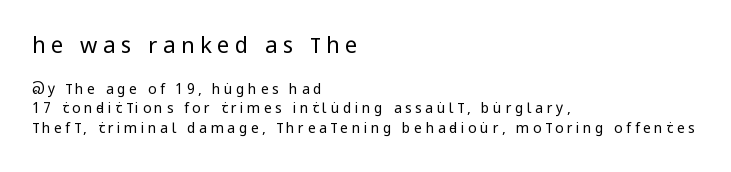
Q: Is the text bold? A: No.
Q: Is the text italic (slanted)? A: No, it is upright.
Q: Is the text underlined? A: No.
Q: How is the paragraph aligned? A: Left-aligned.
Q: Is the spacing between letters normal or unusually wide? A: Unusually wide.
Q: Is the spacing between lines tight, normal or loose? A: Normal.
Q: Which block of text is set in a larger size, the first (top) or the second (bottom)? A: The first (top) one.
